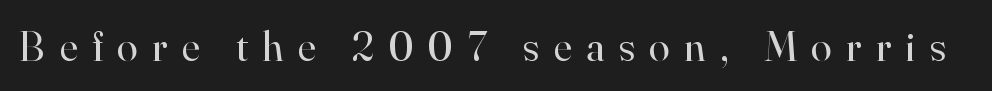
Q: Is the text bold? A: No.
Q: Is the text italic (slanted)? A: No, it is upright.
Q: Is the typeface a serif or a sans-serif typeface? A: Serif.
Q: Is the text underlined? A: No.
Q: Is the spacing between letters normal or unusually wide? A: Unusually wide.
Q: Width (condensed, normal, or wide)? A: Normal.
Q: Stroke contrast? A: High.
Q: x-height? A: Small.
Q: Monospaced? A: No.
